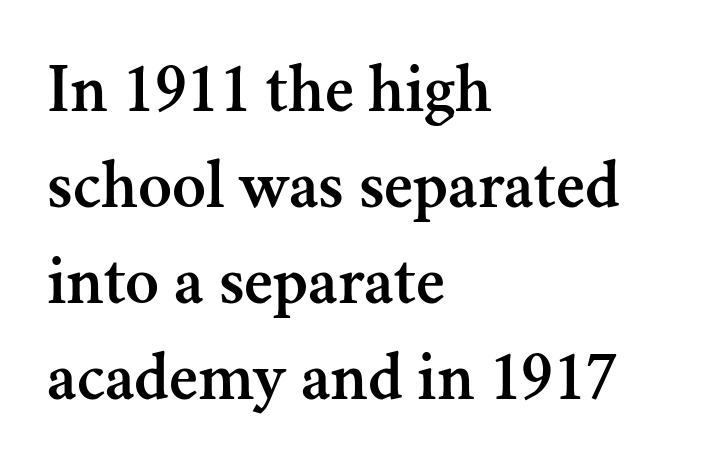
Q: Is the text italic (slanted)? A: No, it is upright.
Q: Is the typeface a serif or a sans-serif typeface? A: Serif.
Q: Is the text underlined? A: No.
Q: How is the paragraph aligned? A: Left-aligned.
Q: Is the spacing between letters normal or unusually wide? A: Normal.
Q: Is the spacing between lines tight, normal or loose? A: Normal.
Q: Width (condensed, normal, or wide)? A: Normal.
Q: Stroke contrast? A: Medium.
Q: x-height? A: Small.
Q: Monospaced? A: No.
